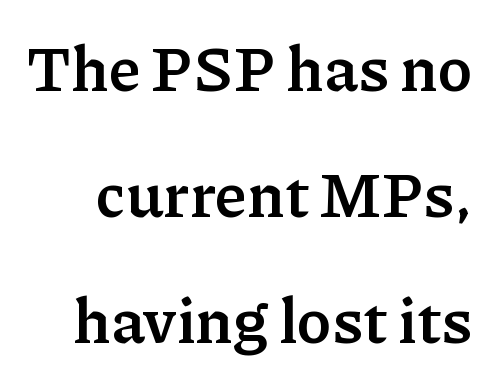
{"serif": "yes", "italic": "no", "bold": "yes", "weight": "semibold", "width": "normal", "stroke_contrast": "low", "x_height": "medium", "monospaced": "no", "underline": "no", "line_spacing": "loose", "line_spacing_ratio": 2.0, "letter_spacing": "normal", "letter_spacing_em": 0.0, "glyph_px": 63}
